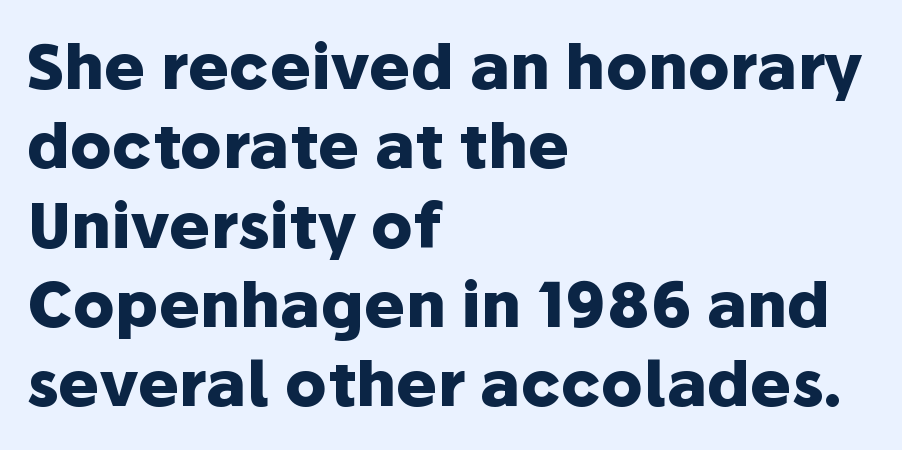
The image shows 62 px heavy sans-serif type, upright; set left-aligned, normal line spacing (1.28x), normal letter spacing, not underlined; low stroke contrast and a medium x-height.
